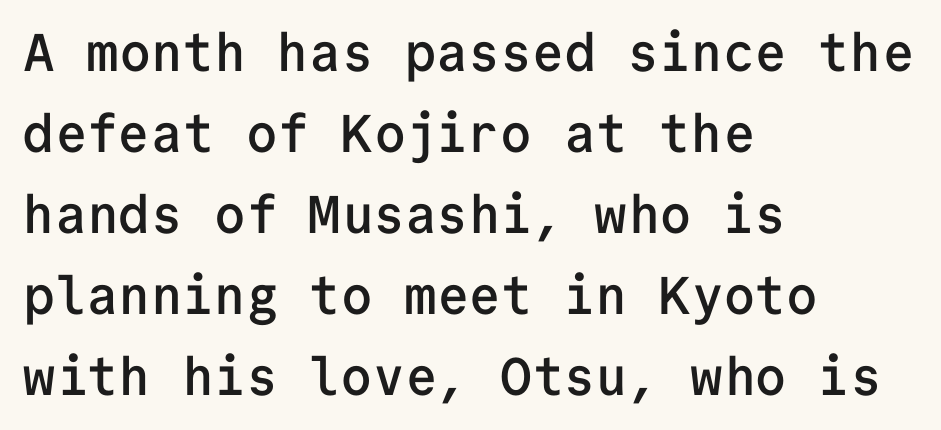
{"serif": "no", "italic": "no", "bold": "semi", "weight": "semibold", "width": "normal", "stroke_contrast": "low", "x_height": "medium", "monospaced": "yes", "underline": "no", "align": "left", "line_spacing": "normal", "line_spacing_ratio": 1.53, "letter_spacing": "normal", "letter_spacing_em": 0.0, "glyph_px": 53}
